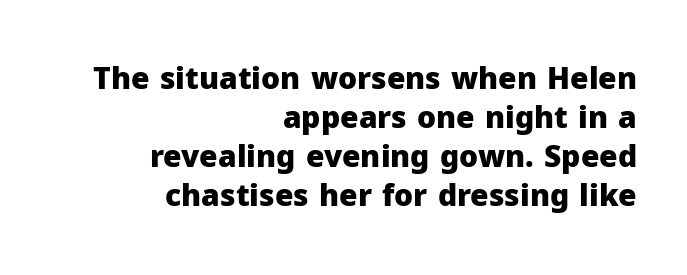
The image shows 30 px heavy sans-serif type, upright; set right-aligned, normal line spacing (1.3x), normal letter spacing, not underlined; low stroke contrast and a medium x-height.
